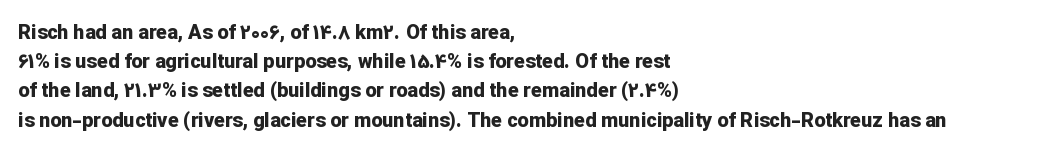
The glyphs are unaccompanied by any horizontal stroke below them. Line spacing here is normal. It's the straight-up-and-down kind of type. A dark, heavy texture on the line: the type is bold. The text block is weighted toward the left margin, trailing off unevenly rightward. Characters follow at the spacing the type designer built in.
